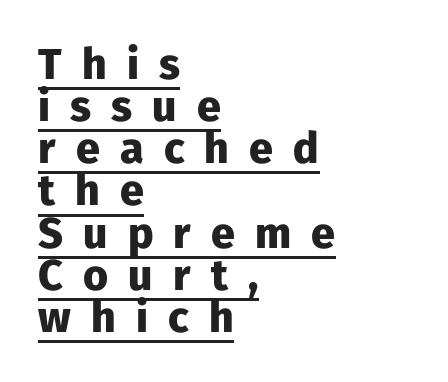
The image shows 43 px heavy sans-serif type, upright; set left-aligned, tight line spacing (0.98x), unusually wide letter spacing (+0.47 em), underlined; low stroke contrast and a medium x-height.
